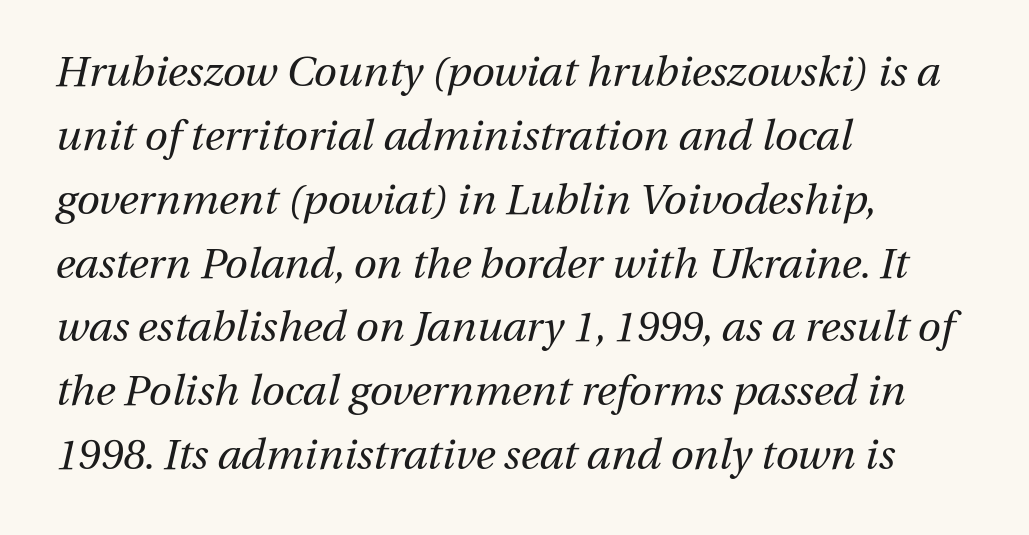
Words float on clear page, feet unadorned. Every row of glyphs begins at an identical x-position on the left. Words appear dense and cohesive because spacing is normal. Designer's note — italics engaged. Baseline-to-baseline distance is the conventional proportion of letter height. Proportional: the letters do not fall into vertical columns.
